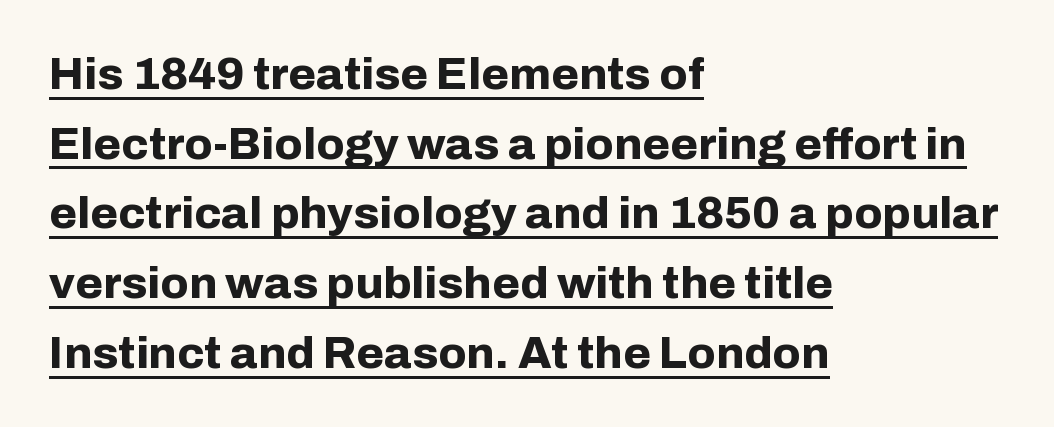
Interline gaps are of average width in this sample. This sample uses plain, unmodified letter spacing. Stroke terminals: plain, sans-serif. The lines in this sample share a left origin and differ only in where they stop.
